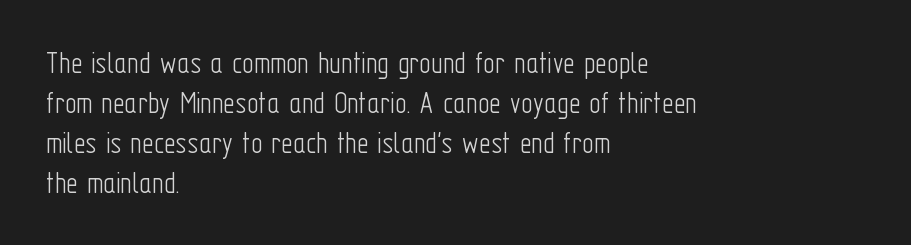
Bare-footed words on every line. How are the letters spaced? Ordinarily, with no added tracking. On a weight scale, this lands at 450 or below. The letters stand straight up with perfectly vertical stems. The paragraph shown leans on its left margin.
